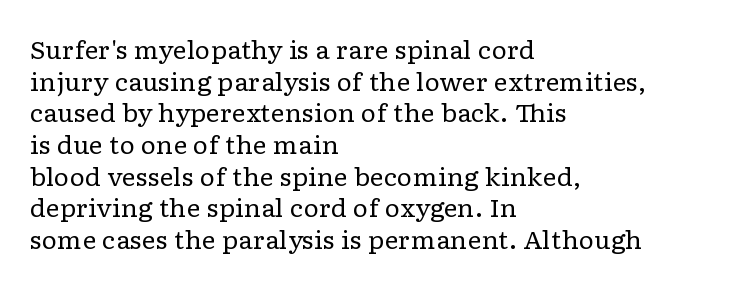
The image shows 24 px text type, upright; set left-aligned, normal line spacing (1.32x), normal letter spacing, not underlined.
